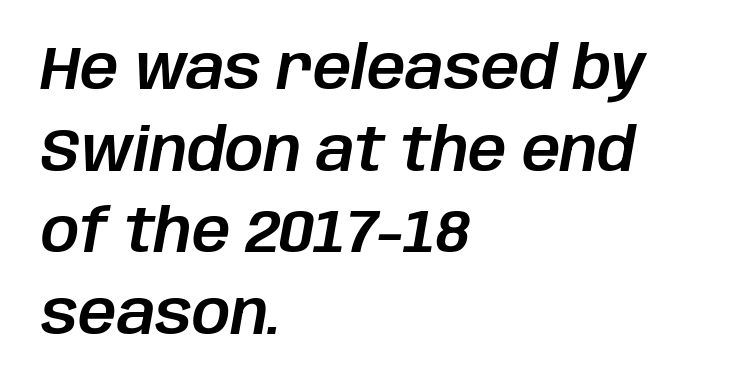
{"italic": "yes", "lean": "right", "slant_degrees": 10, "width": "normal", "stroke_contrast": "low", "x_height": "large", "monospaced": "no", "underline": "no", "align": "left", "line_spacing": "normal", "line_spacing_ratio": 1.36, "letter_spacing": "normal", "letter_spacing_em": 0.0, "glyph_px": 60}
